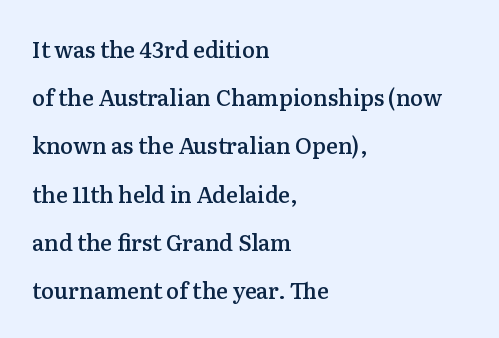
Short and long lines alike share a common starting point at left. Plain, unruled lines of type. The line texture is even and compact thanks to regular tracking. The letters stand straight up with perfectly vertical stems. Interline gaps are noticeably wide in this sample.
